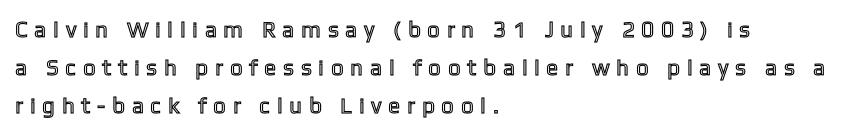
Q: Is the text italic (slanted)? A: No, it is upright.
Q: Is the text underlined? A: No.
Q: How is the paragraph aligned? A: Left-aligned.
Q: Is the spacing between letters normal or unusually wide? A: Unusually wide.
